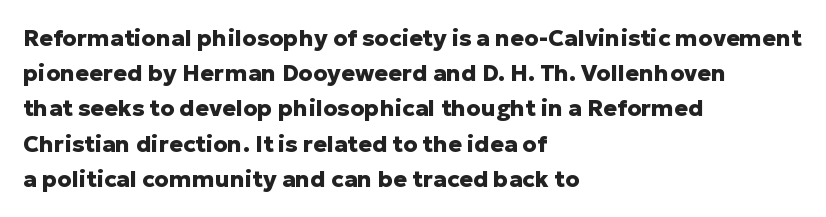
Each new line begins a customary step beneath the previous one. This rendering leaves character spacing at its baseline value. The lettering stays uniformly vertical, giving the passage a roman look. This rendering features lettering with no underline. A student would call this left alignment; a typographer would say flush left, rag right. Is the type bold? Yes — the strokes are clearly thick and heavy.
